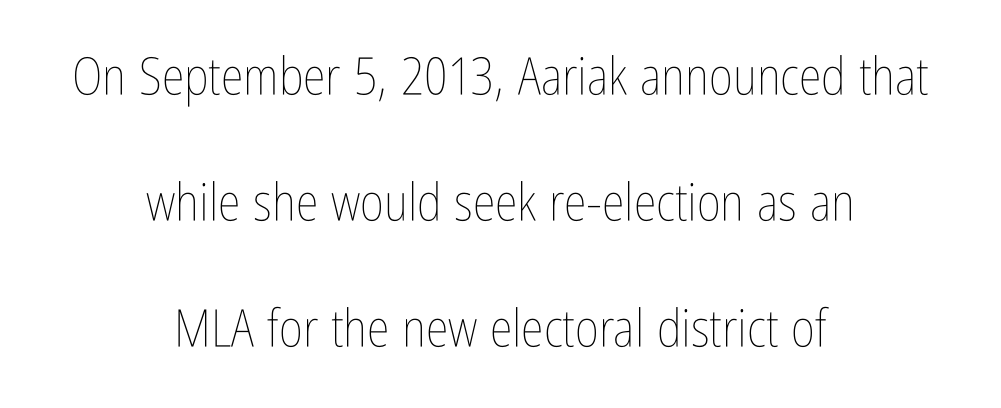
Q: Is the text bold? A: No.
Q: Is the text italic (slanted)? A: No, it is upright.
Q: Is the text underlined? A: No.
Q: How is the paragraph aligned? A: Centered.
Q: Is the spacing between letters normal or unusually wide? A: Normal.
Q: Is the spacing between lines tight, normal or loose? A: Loose.
Q: Width (condensed, normal, or wide)? A: Condensed.
Q: Stroke contrast? A: Low.
Q: x-height? A: Medium.
Q: Monospaced? A: No.
